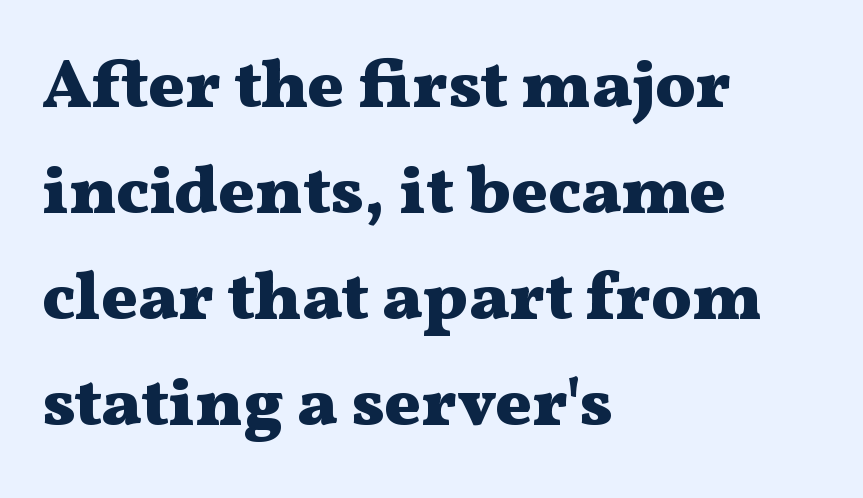
Honestly, the letter spacing is just normal — you wouldn't notice it. Descenders are the only things crossing below the line. Rendered with straight, roman letterforms. This sample keeps an unexceptional amount of space between lines. Horizontally, the lines are justified to the leading edge only. Here the designer chose a conventional face with non-uniform glyph widths.
